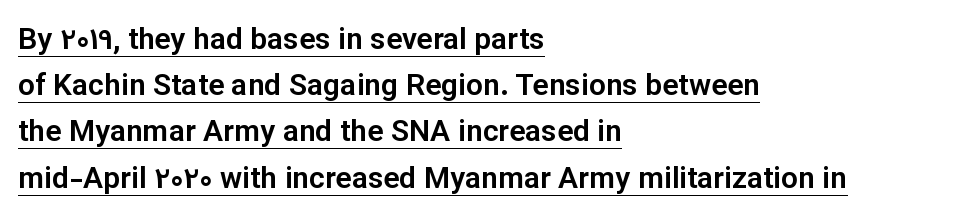
The image shows 30 px sans-serif type, upright; set left-aligned, normal line spacing (1.54x), normal letter spacing, underlined; low stroke contrast and a medium x-height.
